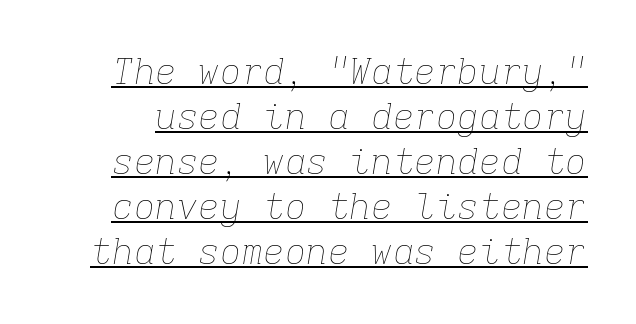
{"italic": "yes", "lean": "right", "slant_degrees": 9, "bold": "no", "weight": "thin", "width": "normal", "stroke_contrast": "low", "x_height": "medium", "monospaced": "yes", "underline": "yes", "line_spacing": "normal", "line_spacing_ratio": 1.25, "letter_spacing": "normal", "letter_spacing_em": 0.0, "glyph_px": 36}
